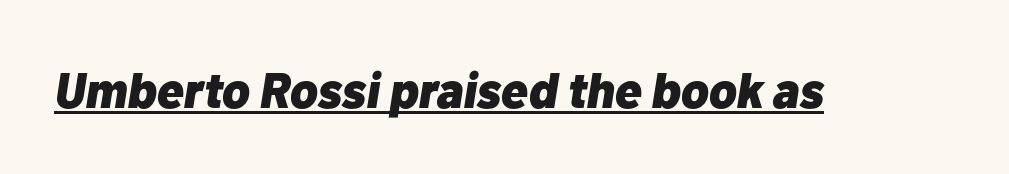
The image shows 50 px heavy type, italic (leaning right); set normal letter spacing, underlined; low stroke contrast and a medium x-height.
